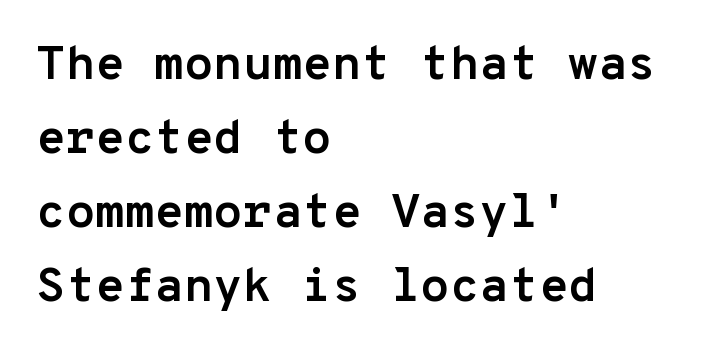
What stands out about the letter spacing? Nothing — it is the standard amount. These lines carry a lot of weight — the face is fully bold. Rendered with straight, roman letterforms. The baseline area is clear. Do the characters align in a grid? Yes, the font is monospaced.
